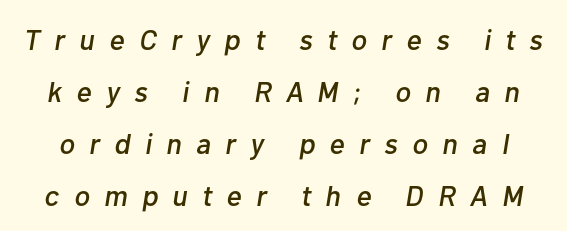
The image shows 29 px text type, italic (leaning right); set line spacing 1.79x, unusually wide letter spacing (+0.5 em), not underlined; low stroke contrast and a medium x-height.
